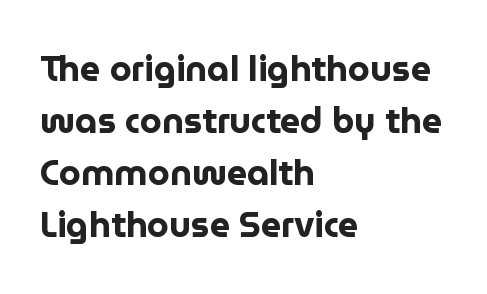
The text block is weighted toward the left margin, trailing off unevenly rightward. What's the leading like? Ordinary, nothing unusual. The letters sit at their default tracking, neither squeezed nor spread. Strong, thick strokes mark this as bold type.
